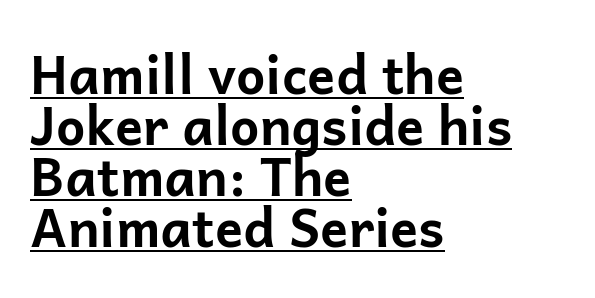
These lines are set flush left with a ragged right edge. The strokes are fattened all the way to bold. This is roman type, the default non-slanted kind. You can tell from the bare stems that sans-serif type was used. Line spacing here is tight.
